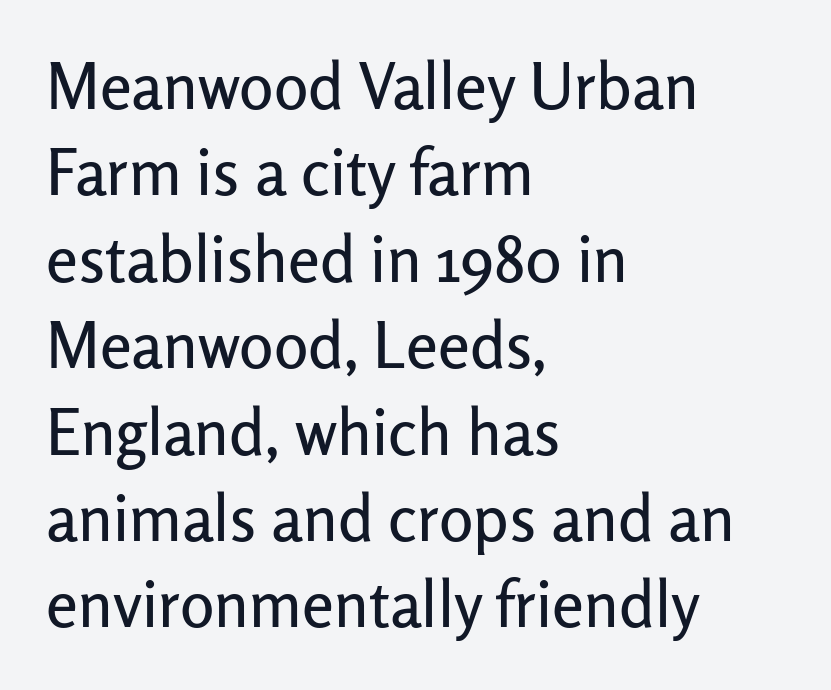
{"serif": "no", "italic": "no", "width": "normal", "stroke_contrast": "low", "x_height": "medium", "monospaced": "no", "underline": "no", "align": "left", "line_spacing": "normal", "line_spacing_ratio": 1.35, "letter_spacing": "normal", "letter_spacing_em": 0.0, "glyph_px": 64}
